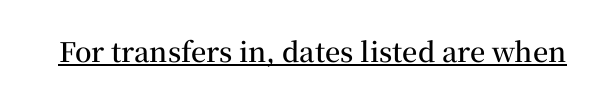
The image shows 27 px text type, upright; set normal letter spacing, underlined.
